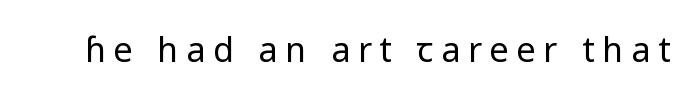
Q: Is the text bold? A: No.
Q: Is the text italic (slanted)? A: No, it is upright.
Q: Is the typeface a serif or a sans-serif typeface? A: Sans-serif.
Q: Is the text underlined? A: No.
Q: Is the spacing between letters normal or unusually wide? A: Unusually wide.
Q: Width (condensed, normal, or wide)? A: Normal.
Q: Stroke contrast? A: Low.
Q: x-height? A: Medium.
Q: Monospaced? A: No.
